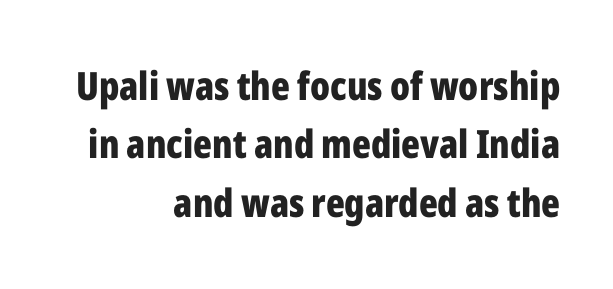
Does the lettering tilt? It doesn't — this is upright. Type without underlining. Check where the strokes stop: nothing finishes them off — pure sans. The passage shown is typed in a proportional face where columns would drift. Rows of type keep a routine distance in the vertical direction.
